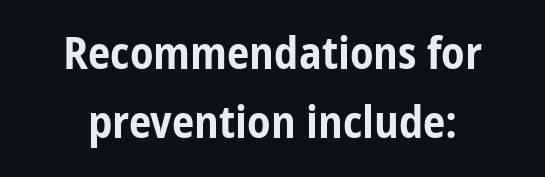
The image shows 45 px bold, condensed sans-serif type, upright; set centered, normal line spacing (1.54x), normal letter spacing, not underlined; low stroke contrast and a medium x-height.
